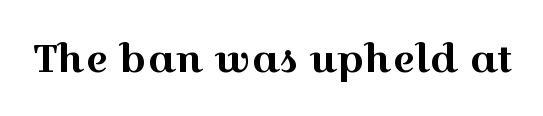
Honestly, there is no underline to notice here at all. Proportional: the letters do not fall into vertical columns. Tracking value appears to be zero — textbook default spacing. Italic: no, the glyphs are upright roman. A typesetter would label this face a serif.
